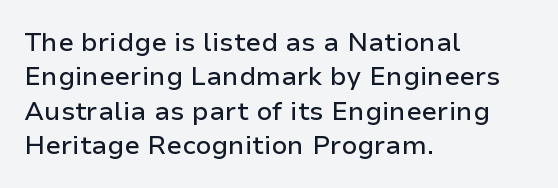
Here the glyphs are tracked normally, forming tight word shapes. Notice how the passage keeps a crisp vertical edge on the left only. A normal amount of white space separates one row of letters from the next. The string is rendered with underlining switched off.
